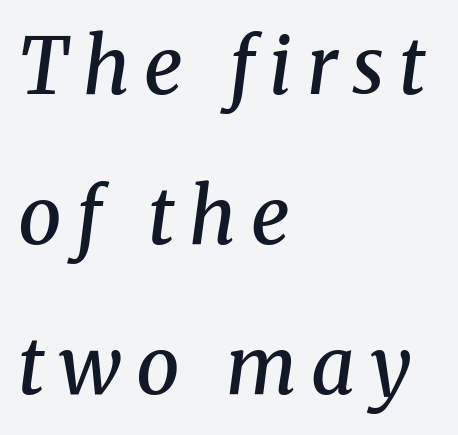
The text carries the slant typical of an italic or oblique font. Line starts are locked; line ends wander. Regarding serifs, this sample has them. Letters rest on an invisible, unmarked baseline. The strokes are fattened partway — semibold, not bold. Vertically, the passage feels expansive, rows floating well apart.
